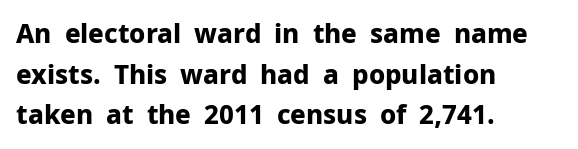
Students, note that the glyphs here touch the page at normal intervals. Lines of text with bare space underneath. Short and long lines alike share a common starting point at left. The font's upright variant was chosen for this text.
